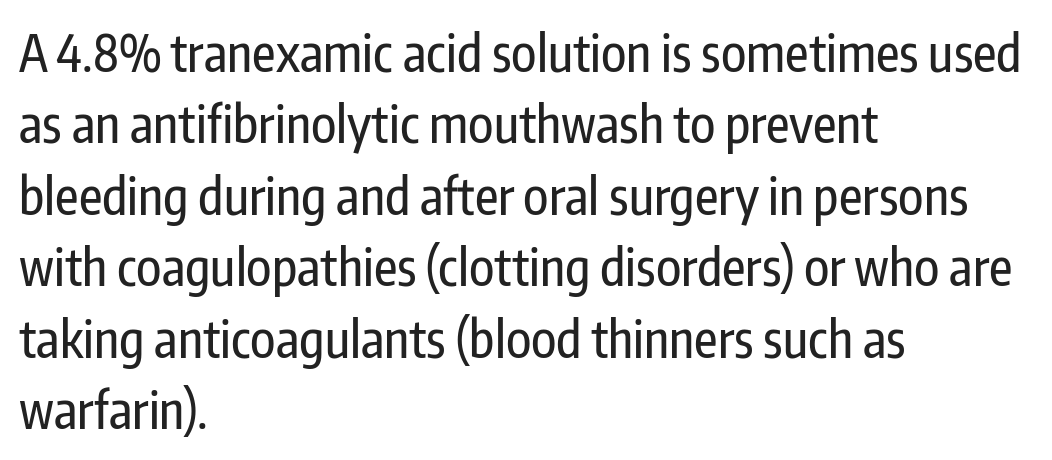
{"serif": "no", "italic": "no", "width": "condensed", "stroke_contrast": "low", "x_height": "medium", "monospaced": "no", "underline": "no", "align": "left", "line_spacing": "normal", "line_spacing_ratio": 1.4, "letter_spacing": "normal", "letter_spacing_em": 0.0, "glyph_px": 51}
